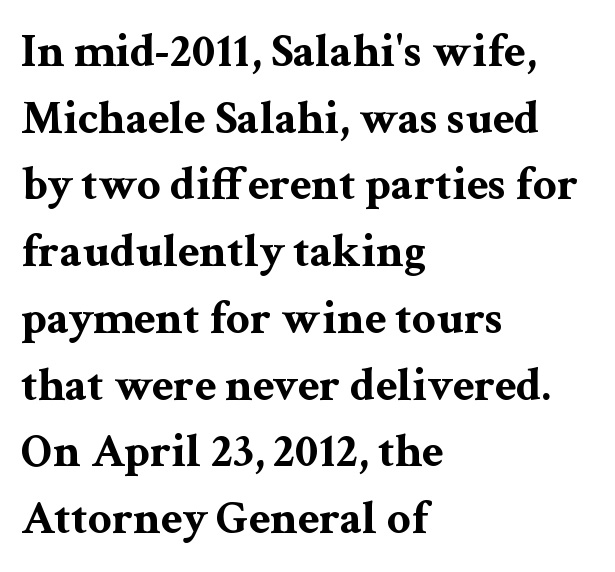
{"serif": "yes", "italic": "no", "bold": "yes", "weight": "bold", "width": "wide", "stroke_contrast": "medium", "x_height": "medium", "monospaced": "no", "underline": "no", "align": "left", "line_spacing": "normal", "line_spacing_ratio": 1.42, "letter_spacing": "normal", "letter_spacing_em": 0.0, "glyph_px": 47}
